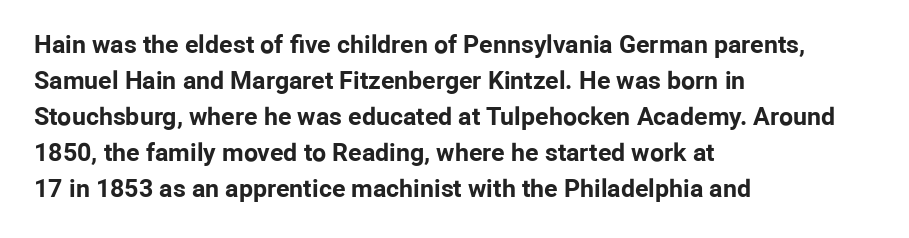
Q: Is the text bold? A: Yes.
Q: Is the text italic (slanted)? A: No, it is upright.
Q: Is the text underlined? A: No.
Q: How is the paragraph aligned? A: Left-aligned.
Q: Is the spacing between letters normal or unusually wide? A: Normal.
Q: Is the spacing between lines tight, normal or loose? A: Normal.
